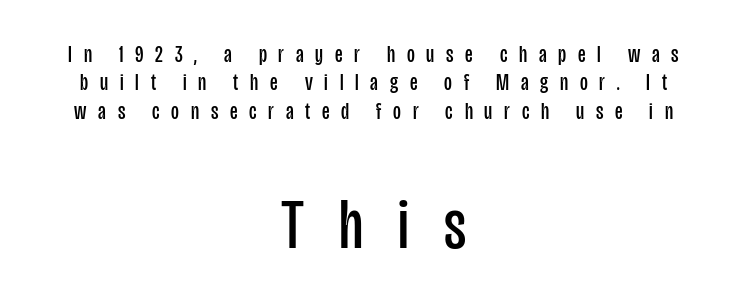
{"serif": "no", "italic": "no", "bold": "no", "weight": "regular", "width": "condensed", "stroke_contrast": "low", "x_height": "large", "monospaced": "no", "underline": "no", "align": "center", "line_spacing_ratio": 1.18, "letter_spacing": "wide", "letter_spacing_em": 0.49, "larger_block": "second", "size_ratio": 2.96, "glyph_px": 71}
